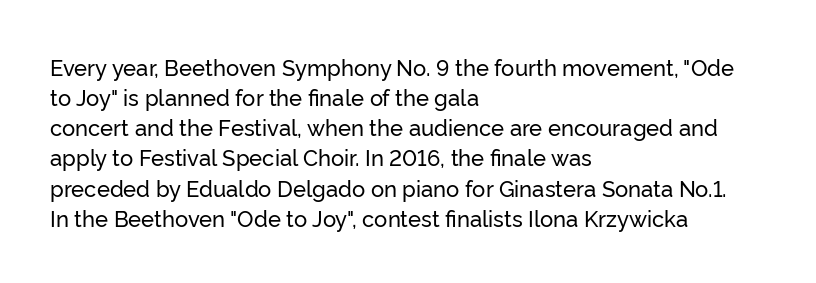
The image shows 22 px text type, upright; set left-aligned, normal line spacing (1.37x), normal letter spacing, not underlined.
